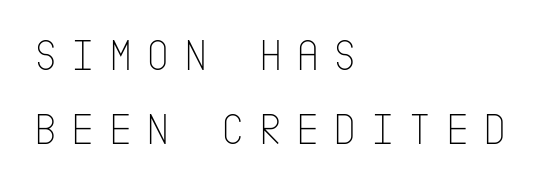
The image shows 45 px thin, condensed sans-serif type, upright; set left-aligned, normal line spacing (1.64x), unusually wide letter spacing (+0.31 em), not underlined; low stroke contrast and a large x-height.
